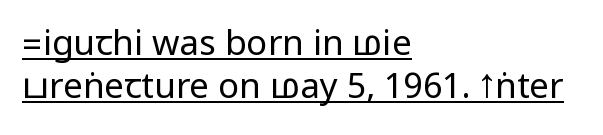
{"serif": "no", "italic": "no", "bold": "no", "weight": "regular", "width": "condensed", "stroke_contrast": "low", "underline": "yes", "align": "left", "line_spacing_ratio": 1.22, "letter_spacing": "normal", "letter_spacing_em": 0.0, "glyph_px": 35}
